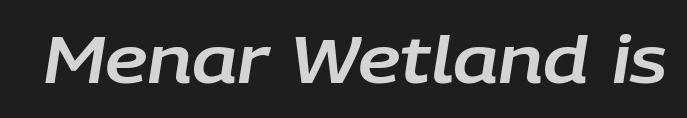
Yep, that's italic — everything's leaning. Note the varied advance widths — an 'i' is clearly narrower than an 'm'. Underline: absent. Inter-character spacing is left at the font's built-in metrics.
